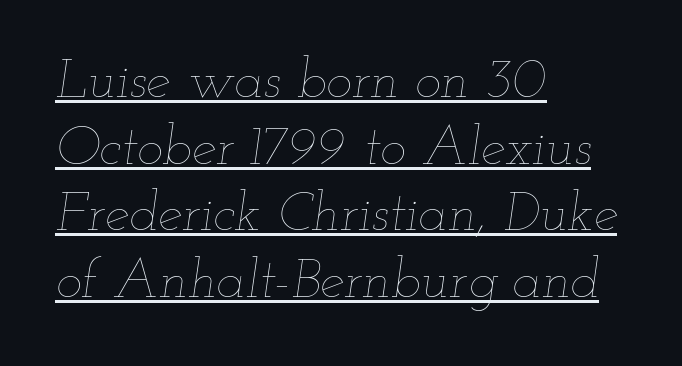
{"italic": "yes", "lean": "right", "slant_degrees": 12, "bold": "no", "weight": "thin", "width": "wide", "stroke_contrast": "low", "x_height": "small", "monospaced": "no", "underline": "yes", "align": "left", "line_spacing_ratio": 1.21, "letter_spacing": "normal", "letter_spacing_em": 0.0, "glyph_px": 55}
